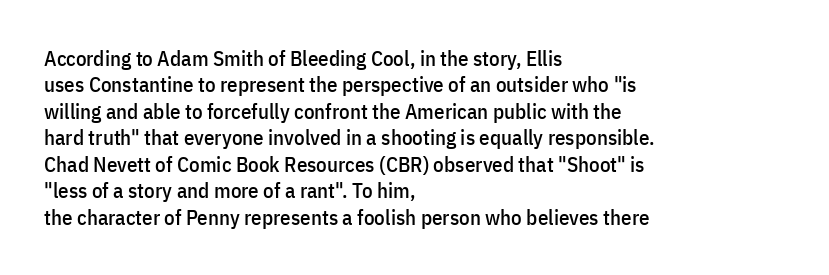
Q: Is the text italic (slanted)? A: No, it is upright.
Q: Is the text underlined? A: No.
Q: How is the paragraph aligned? A: Left-aligned.
Q: Is the spacing between letters normal or unusually wide? A: Normal.
Q: Is the spacing between lines tight, normal or loose? A: Normal.
